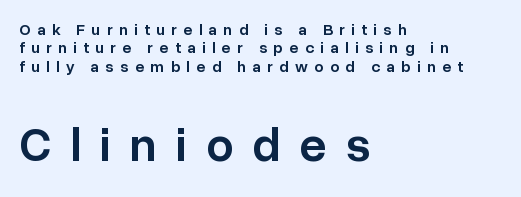
{"serif": "no", "italic": "no", "bold": "semi", "weight": "semibold", "width": "normal", "stroke_contrast": "low", "x_height": "medium", "monospaced": "no", "underline": "no", "align": "left", "line_spacing": "tight", "line_spacing_ratio": 1.15, "letter_spacing": "wide", "letter_spacing_em": 0.4, "larger_block": "second", "size_ratio": 3.0, "glyph_px": 48}
